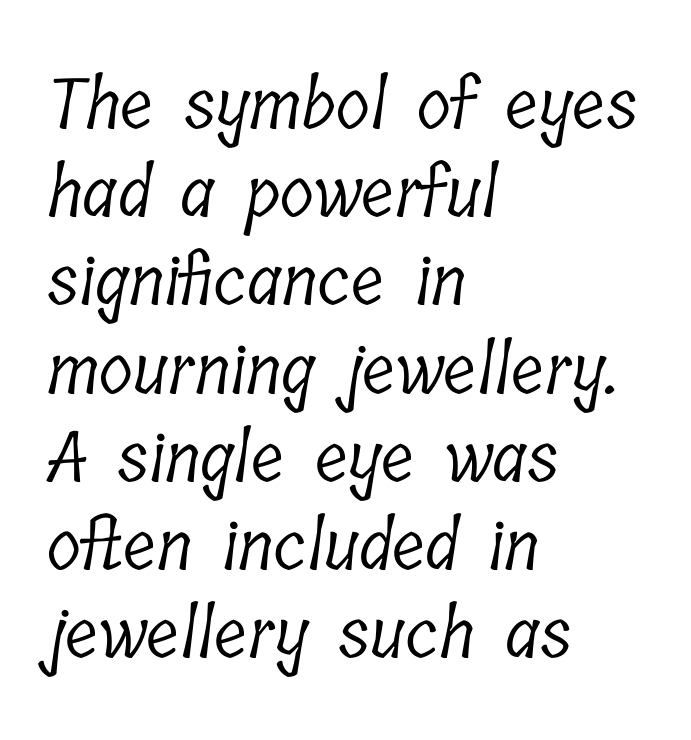
{"serif": "yes", "bold": "no", "weight": "light", "width": "condensed", "stroke_contrast": "low", "x_height": "medium", "monospaced": "no", "underline": "no", "align": "left", "line_spacing": "normal", "line_spacing_ratio": 1.26, "letter_spacing": "normal", "letter_spacing_em": 0.0, "glyph_px": 70}
